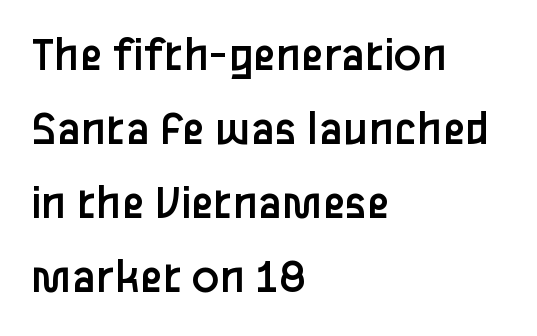
The image shows 51 px regular-weight sans-serif type, upright; set left-aligned, normal line spacing (1.45x), normal letter spacing, not underlined; low stroke contrast and a medium x-height.
